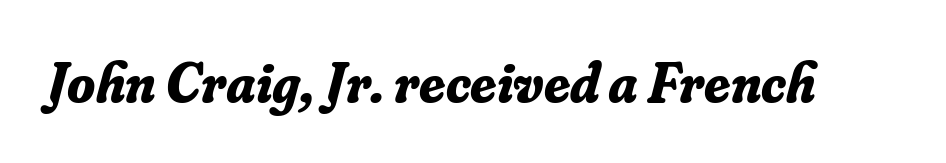
Q: Is the text bold? A: Yes.
Q: Is the text italic (slanted)? A: Yes, it leans right by about 16 degrees.
Q: Is the typeface a serif or a sans-serif typeface? A: Serif.
Q: Is the text underlined? A: No.
Q: Is the spacing between letters normal or unusually wide? A: Normal.
Q: Width (condensed, normal, or wide)? A: Normal.
Q: Stroke contrast? A: Low.
Q: x-height? A: Small.
Q: Monospaced? A: No.
